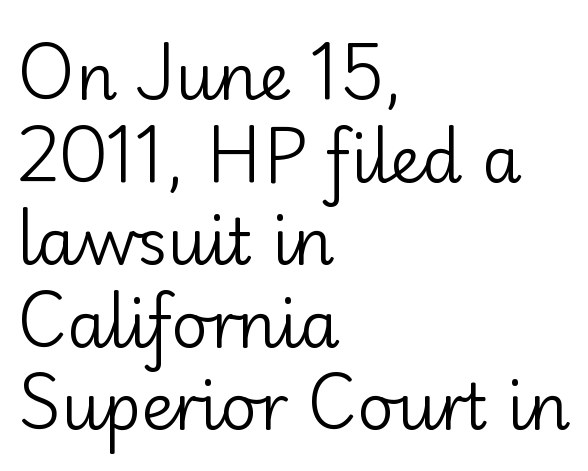
Regular leading. Unmarked baselines from the first word to the last. To sum up the face: it is a sans, with no serifs. Typeset ragged right — the left edge is the straight one.
